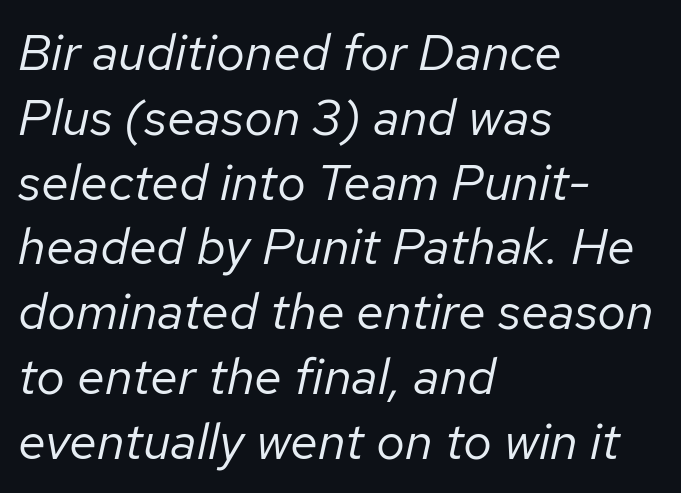
Letters have the restrained weight of plain body copy at most. You can tell it's italic because the verticals aren't actually vertical. The passage shown stacks its lines at a standard gap. The passage is arranged the way most books set body copy — flush left. The gaps between neighbouring characters are ordinary and unremarkable. The letters advance in unequal steps, a hallmark of proportional type.
